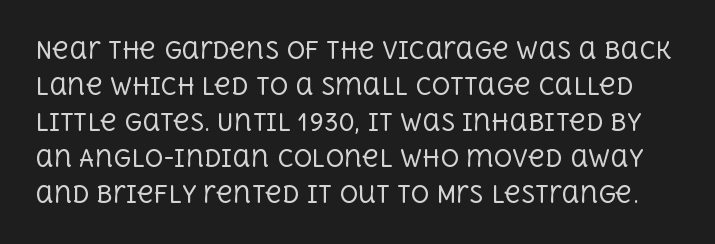
The font is comparable to plain body text, perhaps lighter. Honestly, the letter spacing is just normal — you wouldn't notice it. Ascenders rise straight up at ninety degrees. This block has exactly the height ordinary leading produces. The strip under each line holds only bare page.
